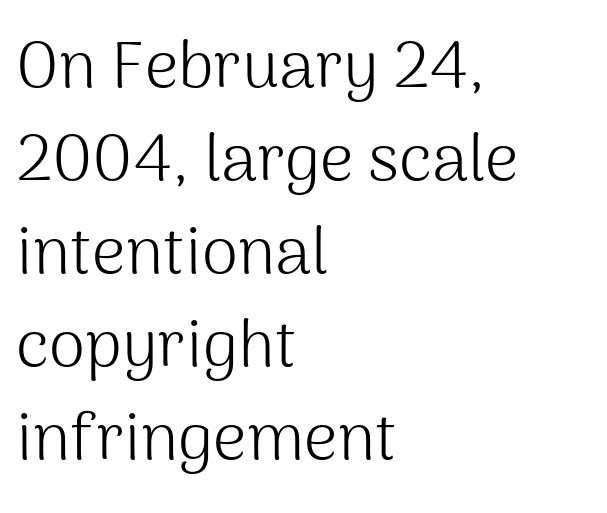
The image shows 66 px light sans-serif type, upright; set left-aligned, normal line spacing (1.41x), normal letter spacing, not underlined; medium stroke contrast and a medium x-height.
